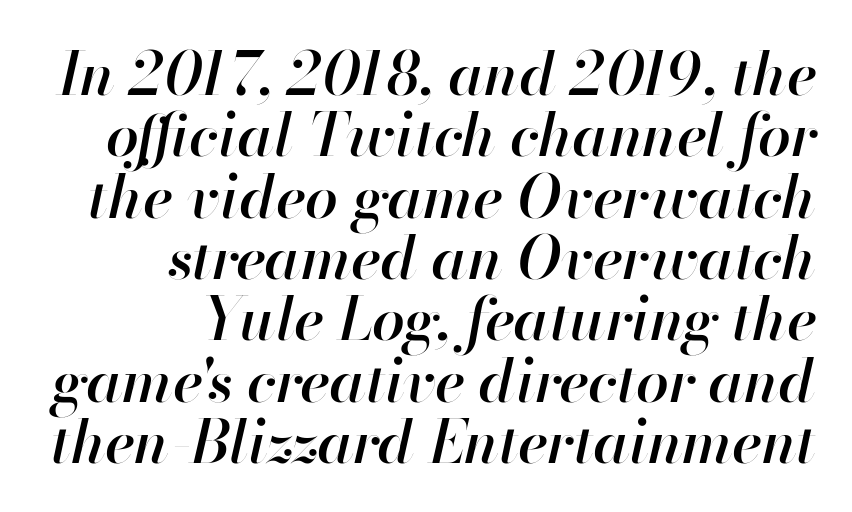
Q: Is the text bold? A: Semi-bold.
Q: Is the text italic (slanted)? A: Yes, it leans right by about 13 degrees.
Q: Is the text underlined? A: No.
Q: How is the paragraph aligned? A: Right-aligned.
Q: Is the spacing between letters normal or unusually wide? A: Normal.
Q: Is the spacing between lines tight, normal or loose? A: Tight.
Q: Width (condensed, normal, or wide)? A: Normal.
Q: Stroke contrast? A: High.
Q: x-height? A: Small.
Q: Monospaced? A: No.
